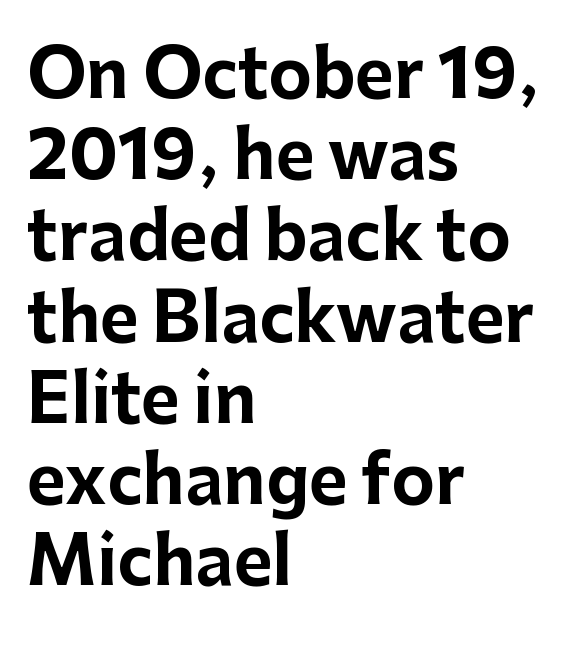
{"serif": "no", "italic": "no", "bold": "yes", "weight": "bold", "width": "normal", "stroke_contrast": "low", "x_height": "medium", "monospaced": "no", "underline": "no", "align": "left", "line_spacing_ratio": 1.23, "letter_spacing": "normal", "letter_spacing_em": 0.0, "glyph_px": 66}
